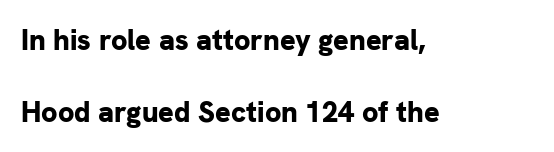
The designer went with a sans here, leaving each stem footless. The tracking reads as untouched default to a designer's eye. The space beneath each line is pristine and unruled. On the weight axis this lands at bold, roughly 700. Summary of vertical rhythm: relaxed, with wide interline spacing.
